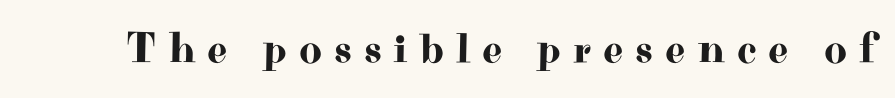
The image shows 44 px wide serif type, upright; set unusually wide letter spacing (+0.27 em), not underlined; high stroke contrast and a small x-height.
